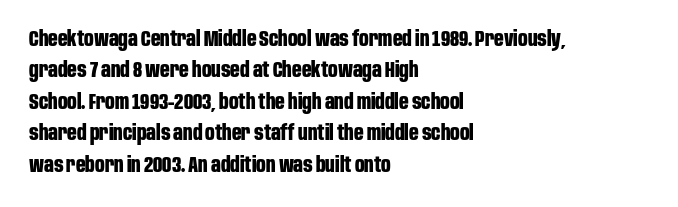
The image shows 21 px bold type, upright; set left-aligned, normal line spacing (1.5x), normal letter spacing, not underlined.
